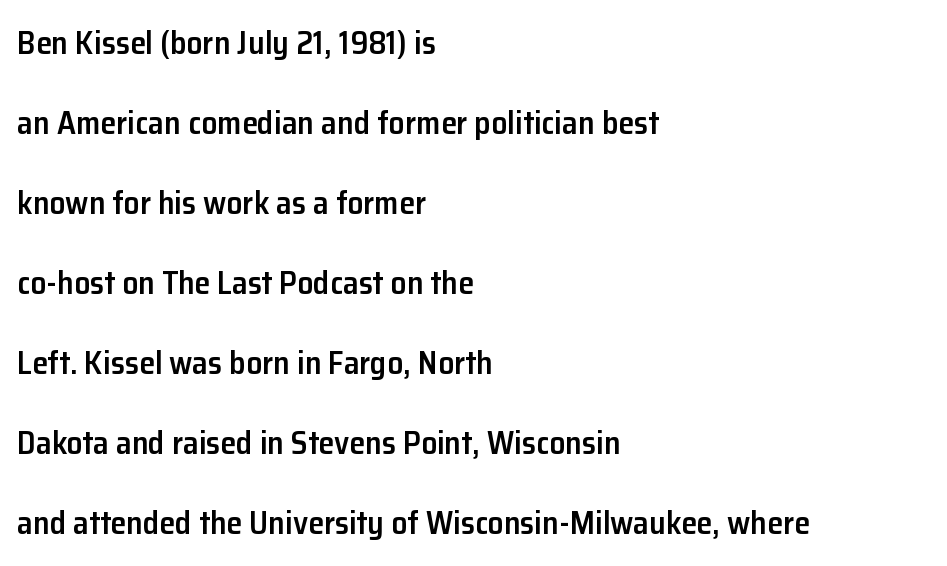
The face used here is a sans, in the tradition of grotesques and geometrics. Firm but not heavy-handed strokes: this text is semibold. These lines were composed using upright roman letters. Quick note: interline space is abundant. Do the characters align in a grid? No, the font is proportional.
